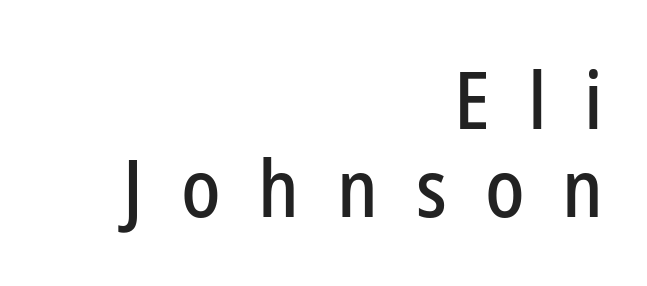
Q: Is the text italic (slanted)? A: No, it is upright.
Q: Is the typeface a serif or a sans-serif typeface? A: Sans-serif.
Q: Is the text underlined? A: No.
Q: How is the paragraph aligned? A: Right-aligned.
Q: Is the spacing between letters normal or unusually wide? A: Unusually wide.
Q: Is the spacing between lines tight, normal or loose? A: Tight.
Q: Width (condensed, normal, or wide)? A: Condensed.
Q: Stroke contrast? A: Low.
Q: x-height? A: Medium.
Q: Monospaced? A: No.
